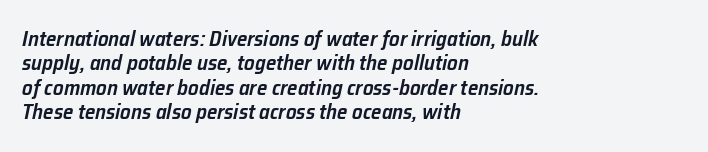
Q: Is the text bold? A: Semi-bold.
Q: Is the text italic (slanted)? A: Yes, it leans right by about 12 degrees.
Q: Is the text underlined? A: No.
Q: How is the paragraph aligned? A: Left-aligned.
Q: Is the spacing between letters normal or unusually wide? A: Normal.
